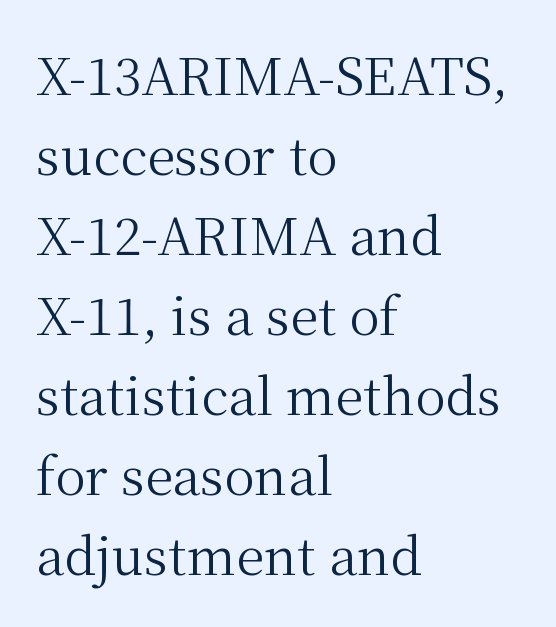
Q: Is the text bold? A: No.
Q: Is the text italic (slanted)? A: No, it is upright.
Q: Is the typeface a serif or a sans-serif typeface? A: Serif.
Q: Is the text underlined? A: No.
Q: How is the paragraph aligned? A: Left-aligned.
Q: Is the spacing between letters normal or unusually wide? A: Normal.
Q: Is the spacing between lines tight, normal or loose? A: Normal.
Q: Width (condensed, normal, or wide)? A: Normal.
Q: Stroke contrast? A: Medium.
Q: x-height? A: Medium.
Q: Monospaced? A: No.
